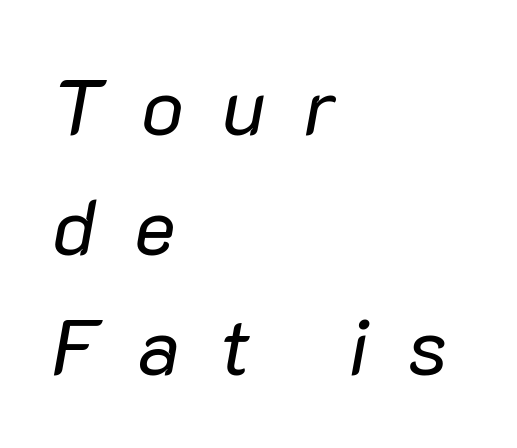
The image shows 79 px regular-weight type, italic (leaning right); set left-aligned, normal line spacing (1.52x), unusually wide letter spacing (+0.49 em), not underlined; low stroke contrast and a medium x-height.
